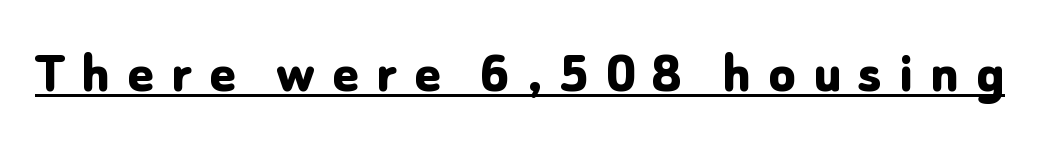
It's the straight-up-and-down kind of type. Looks like regular typesetting: each glyph gets only the width it needs. Examine the stroke ends and you'll find no serifs. The letters are bold, with thick, heavy strokes.
